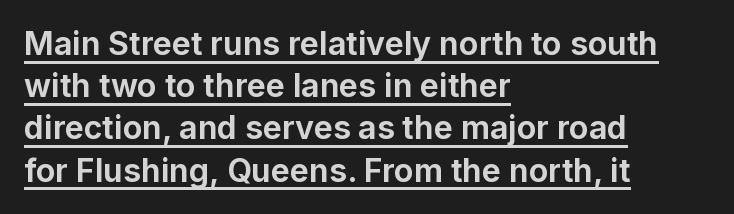
Underline: present. Successive baselines arrive at the customary interval. Here the glyphs are tracked normally, forming tight word shapes. These lines stack with their left ends in a neat column. This sample has the flowing, uneven cadence of proportional lettering. I'd describe the lettering as bold — thick and assertive.
